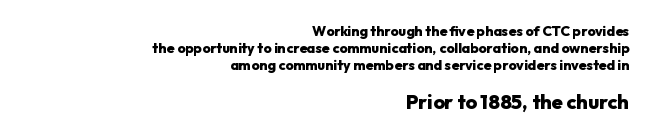
Q: Is the text bold? A: Yes.
Q: Is the text italic (slanted)? A: No, it is upright.
Q: Is the text underlined? A: No.
Q: How is the paragraph aligned? A: Right-aligned.
Q: Is the spacing between letters normal or unusually wide? A: Normal.
Q: Which block of text is set in a larger size, the first (top) or the second (bottom)? A: The second (bottom) one.
